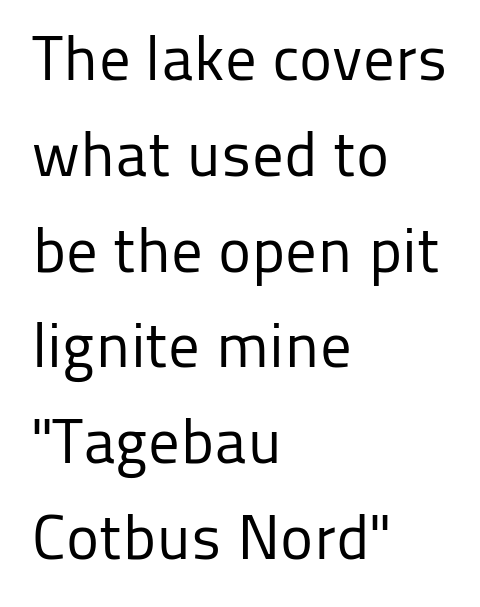
The words here are not underlined. The characters display no serif detailing; their extremities are plain. The letterforms sit shoulder to shoulder at normal distance. This sample has the flowing, uneven cadence of proportional lettering. The lettering holds an erect, upright posture throughout. The characters are drawn with everyday or finer stroke widths.
